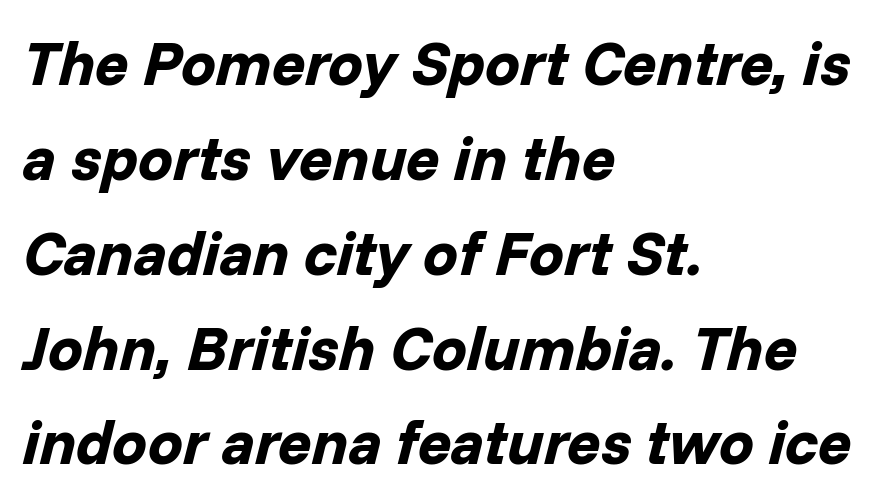
Q: Is the text bold? A: Yes.
Q: Is the text italic (slanted)? A: Yes, it leans right by about 14 degrees.
Q: Is the text underlined? A: No.
Q: How is the paragraph aligned? A: Left-aligned.
Q: Is the spacing between letters normal or unusually wide? A: Normal.
Q: Is the spacing between lines tight, normal or loose? A: Normal.
Q: Width (condensed, normal, or wide)? A: Normal.
Q: Stroke contrast? A: Low.
Q: x-height? A: Medium.
Q: Monospaced? A: No.
